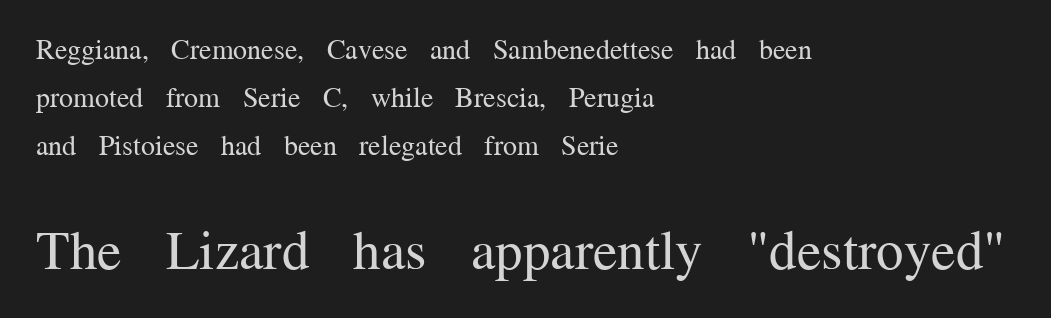
Typeset ragged right — the left edge is the straight one. Font category for this specimen: serif. Block two is the big one; block one sits smaller above it. Every character sits straight up, as roman type does.
